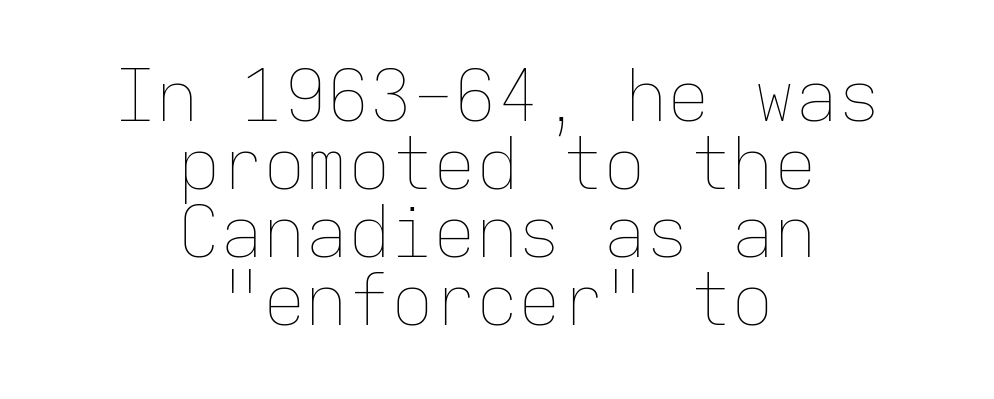
The image shows 71 px thin type, upright, monospaced; set centered, tight line spacing (0.96x), normal letter spacing, not underlined; low stroke contrast and a medium x-height.
